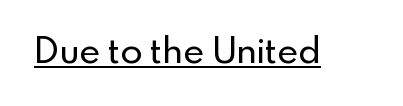
{"serif": "no", "italic": "no", "width": "normal", "x_height": "small", "monospaced": "no", "underline": "yes", "letter_spacing": "normal", "letter_spacing_em": 0.0, "glyph_px": 36}
